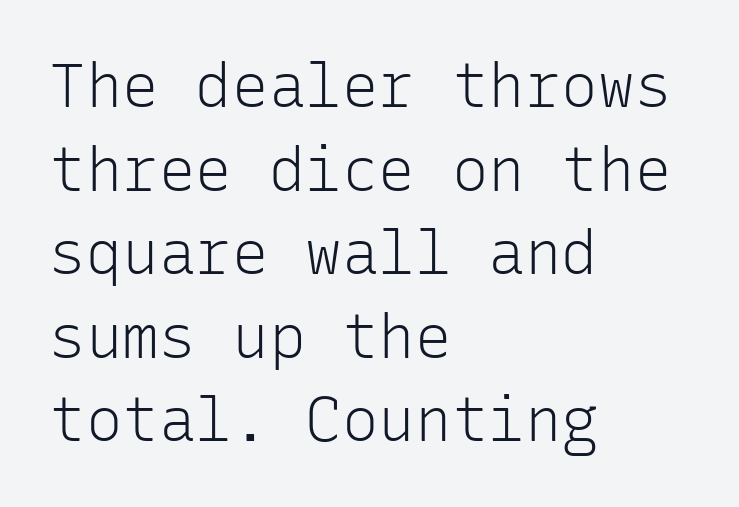
The image shows 61 px light sans-serif type, upright, monospaced; set left-aligned, normal line spacing (1.37x), normal letter spacing, not underlined; low stroke contrast and a medium x-height.
